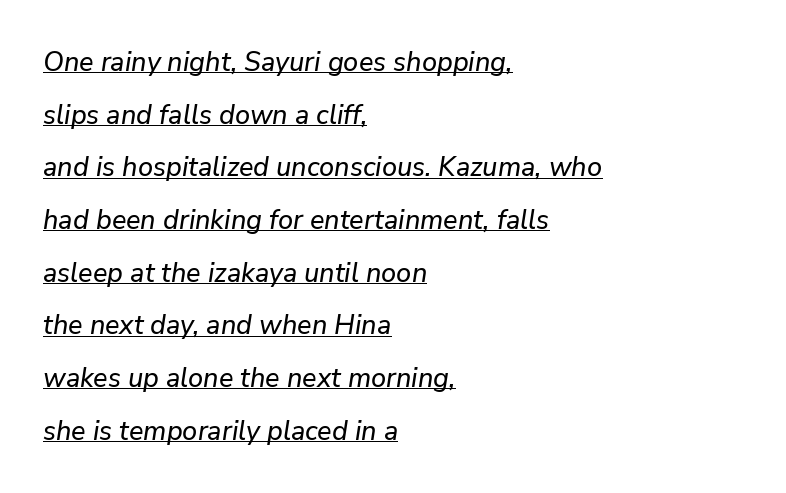
The image shows 27 px text type, italic (leaning right); set left-aligned, loose line spacing (1.95x), normal letter spacing, underlined.
